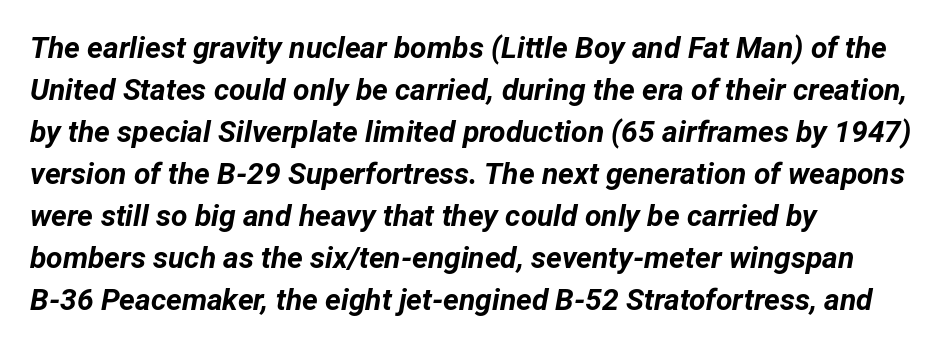
{"italic": "yes", "lean": "right", "slant_degrees": 12, "bold": "yes", "weight": "bold", "width": "normal", "stroke_contrast": "low", "x_height": "medium", "monospaced": "no", "underline": "no", "align": "left", "line_spacing": "normal", "line_spacing_ratio": 1.4, "letter_spacing": "normal", "letter_spacing_em": 0.0, "glyph_px": 30}
